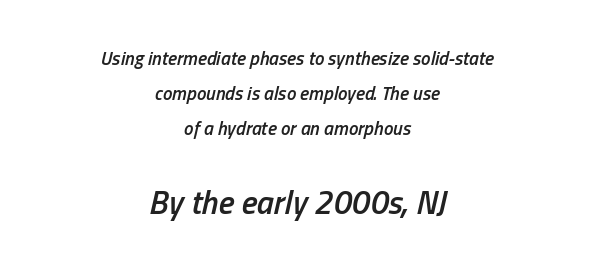
Q: Is the text bold? A: Semi-bold.
Q: Is the text italic (slanted)? A: Yes, it leans right by about 13 degrees.
Q: Is the text underlined? A: No.
Q: How is the paragraph aligned? A: Centered.
Q: Is the spacing between letters normal or unusually wide? A: Normal.
Q: Which block of text is set in a larger size, the first (top) or the second (bottom)? A: The second (bottom) one.
Q: Width (condensed, normal, or wide)? A: Condensed.
Q: Stroke contrast? A: Low.
Q: x-height? A: Medium.
Q: Monospaced? A: No.
